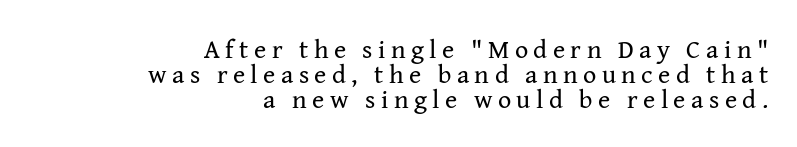
{"italic": "no", "bold": "no", "underline": "no", "align": "right", "line_spacing": "tight", "line_spacing_ratio": 0.96, "letter_spacing": "wide", "letter_spacing_em": 0.21, "glyph_px": 26}
